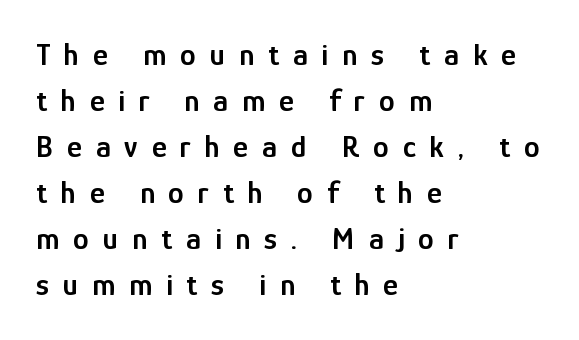
Descenders are the only things crossing below the line. This sample uses expanded letter spacing, leaving extra air between glyphs. It's the straight-up-and-down kind of type. Rows of type keep a routine distance in the vertical direction.
